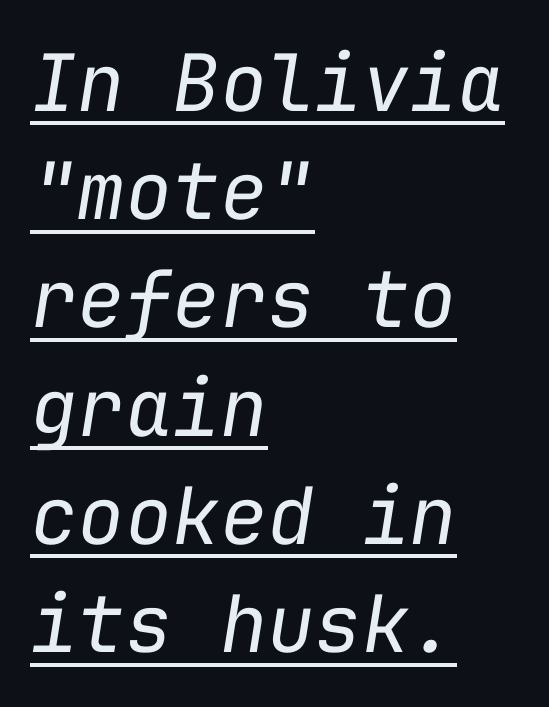
This reads as an unemphasized weight, regular at the heaviest. A classic flush-left, rag-right setting is used for this passage. Reading down the column, the eye jumps a familiar distance to each next line. Slanted lettering throughout. The passage shown is typed in a monospace face where columns stay perfectly aligned.
